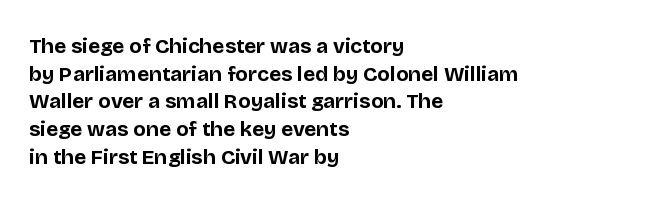
The image shows 21 px bold type, upright; set left-aligned, normal line spacing (1.32x), normal letter spacing, not underlined.
